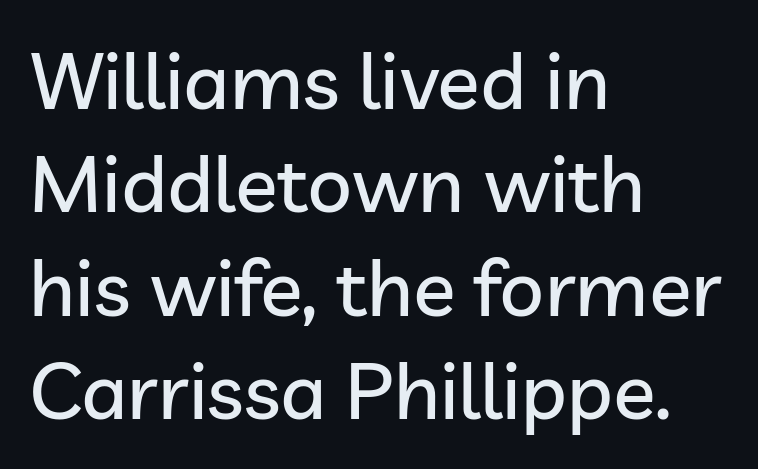
{"serif": "no", "italic": "no", "width": "normal", "stroke_contrast": "low", "x_height": "medium", "monospaced": "no", "underline": "no", "align": "left", "line_spacing": "normal", "line_spacing_ratio": 1.31, "letter_spacing": "normal", "letter_spacing_em": 0.0, "glyph_px": 79}
